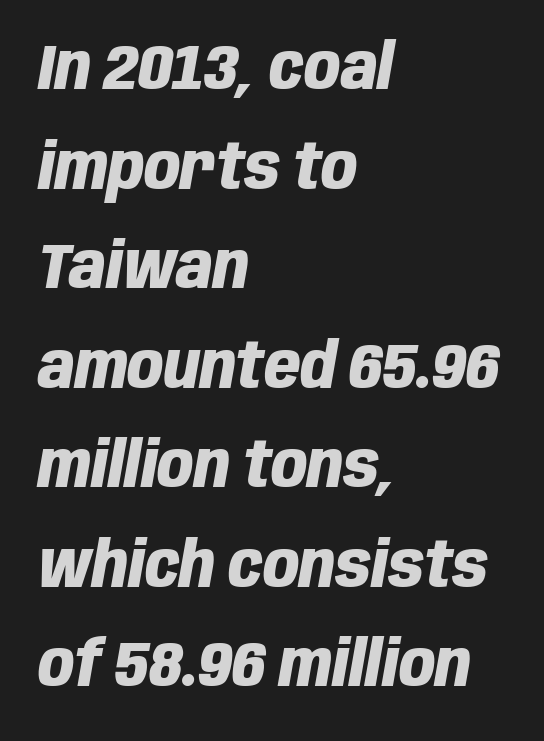
The image shows 63 px heavy, condensed type, italic (leaning right); set left-aligned, normal line spacing (1.58x), normal letter spacing, not underlined; low stroke contrast and a large x-height.
